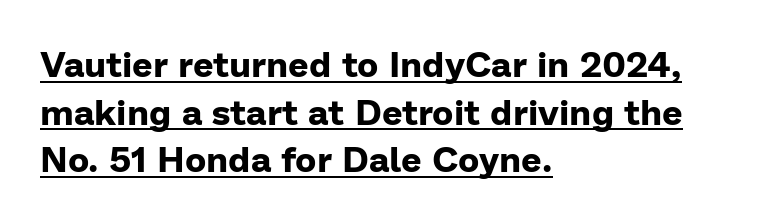
{"serif": "no", "italic": "no", "bold": "yes", "weight": "bold", "width": "normal", "stroke_contrast": "low", "x_height": "medium", "monospaced": "no", "underline": "yes", "align": "left", "line_spacing": "normal", "line_spacing_ratio": 1.32, "letter_spacing": "normal", "letter_spacing_em": 0.0, "glyph_px": 36}
